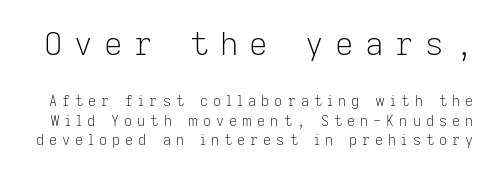
{"serif": "no", "italic": "no", "bold": "no", "weight": "light", "width": "normal", "stroke_contrast": "low", "x_height": "medium", "monospaced": "no", "underline": "no", "line_spacing": "normal", "line_spacing_ratio": 1.37, "letter_spacing": "wide", "letter_spacing_em": 0.36, "larger_block": "first", "size_ratio": 2.29, "glyph_px": 32}
